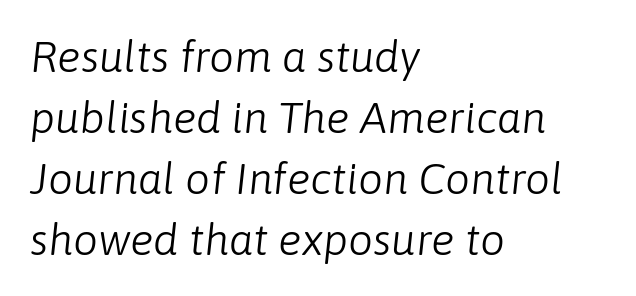
Q: Is the text bold? A: No.
Q: Is the text italic (slanted)? A: Yes, it leans right by about 6 degrees.
Q: Is the text underlined? A: No.
Q: How is the paragraph aligned? A: Left-aligned.
Q: Is the spacing between letters normal or unusually wide? A: Normal.
Q: Is the spacing between lines tight, normal or loose? A: Normal.
Q: Width (condensed, normal, or wide)? A: Normal.
Q: Stroke contrast? A: Low.
Q: x-height? A: Medium.
Q: Monospaced? A: No.
